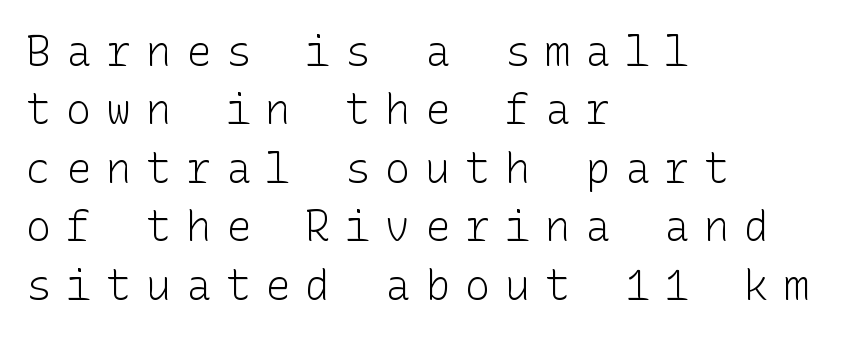
{"serif": "no", "italic": "no", "bold": "no", "weight": "light", "width": "normal", "stroke_contrast": "low", "x_height": "medium", "underline": "no", "align": "left", "line_spacing": "normal", "line_spacing_ratio": 1.39, "letter_spacing": "wide", "letter_spacing_em": 0.35, "glyph_px": 42}
